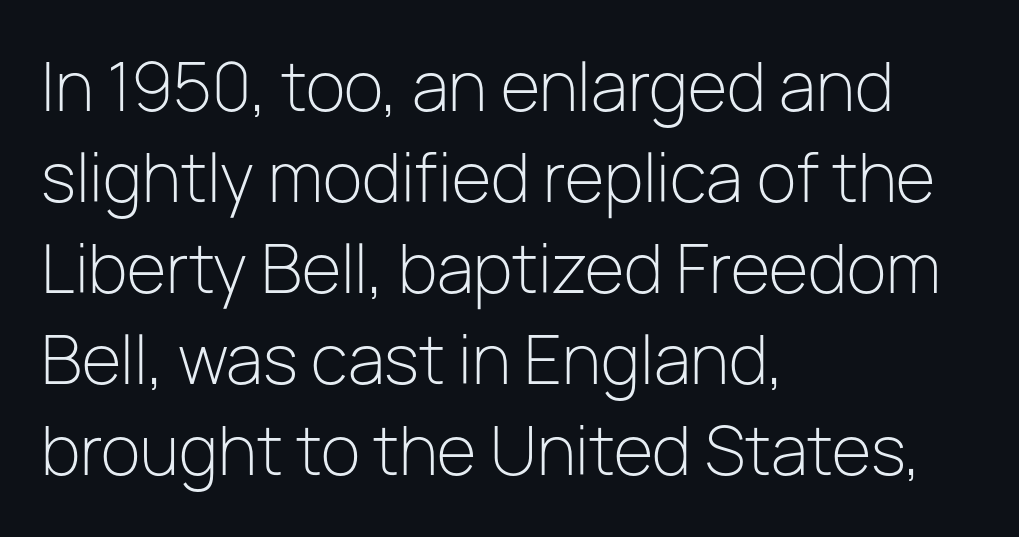
Type without underlining. Every stem runs plumb, perpendicular to the baseline. Nobody touched the tracking dial on this one. Classification — sans serif. Leading matches the norm, producing a regular column.
